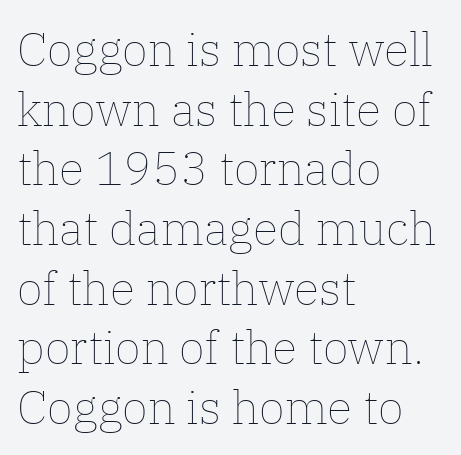
The image shows 47 px thin type, upright; set left-aligned, normal line spacing (1.27x), normal letter spacing, not underlined; low stroke contrast and a medium x-height.
